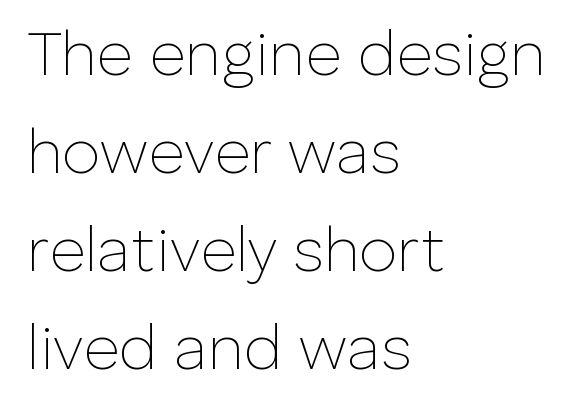
This sample uses a sans-serif face. Whoever set this chose a conventional vertical rhythm. The type sits square on the baseline with zero lean. Horizontally, the lines are justified to the leading edge only. Only glyphs here, with clear space below each row. Summary of weight: not heavy and not bold.
